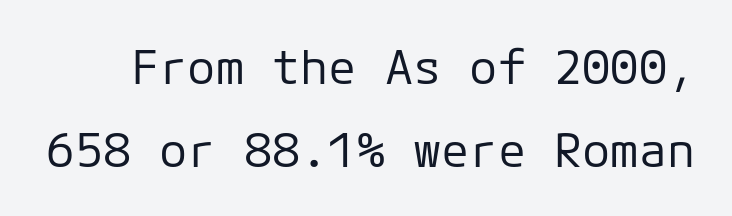
{"serif": "no", "italic": "no", "bold": "no", "weight": "regular", "width": "normal", "stroke_contrast": "low", "x_height": "medium", "underline": "no", "line_spacing_ratio": 1.76, "letter_spacing": "normal", "letter_spacing_em": 0.0, "glyph_px": 47}
